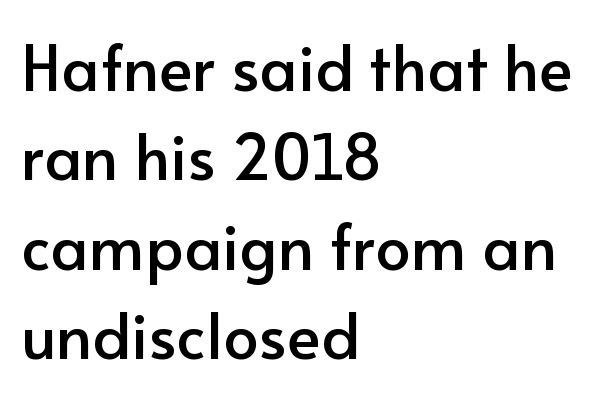
Q: Is the text italic (slanted)? A: No, it is upright.
Q: Is the typeface a serif or a sans-serif typeface? A: Sans-serif.
Q: Is the text underlined? A: No.
Q: How is the paragraph aligned? A: Left-aligned.
Q: Is the spacing between letters normal or unusually wide? A: Normal.
Q: Is the spacing between lines tight, normal or loose? A: Normal.
Q: Width (condensed, normal, or wide)? A: Normal.
Q: Stroke contrast? A: Low.
Q: x-height? A: Small.
Q: Monospaced? A: No.
